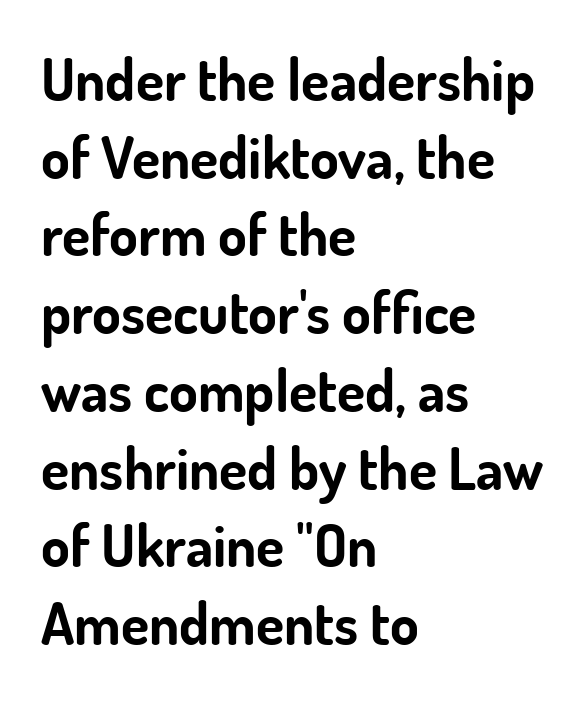
A student would call this left alignment; a typographer would say flush left, rag right. A typesetter would call this proportional, since set widths differ per character. The letters are bold, with thick, heavy strokes. The passage shown is not underscored anywhere. When letters stand straight like this, we call the style roman or upright. Default kerning and tracking; the words read as compact shapes.
